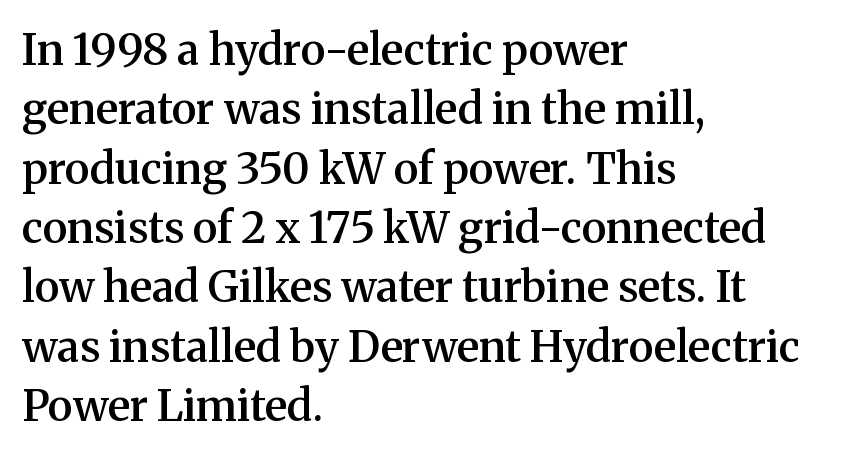
The lettering holds an erect, upright posture throughout. Summary of weight: moderately heavy, a semibold. The horizontal fit of the characters is conventional and even. Words float on clear page, feet unadorned.
